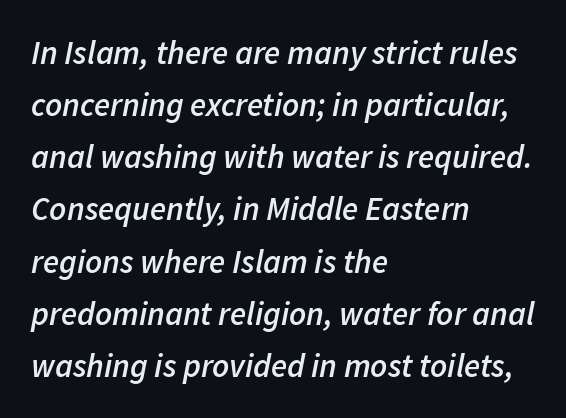
The image shows 33 px semibold type, italic (leaning right); set left-aligned, normal line spacing (1.58x), normal letter spacing, not underlined; low stroke contrast and a medium x-height.
